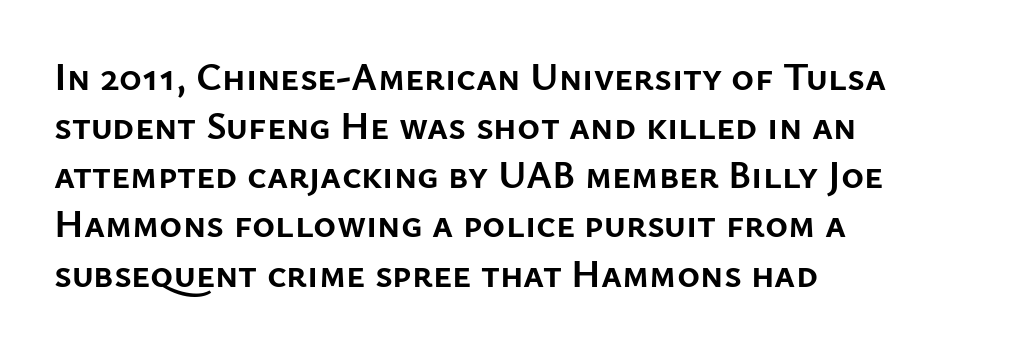
Q: Is the text bold? A: Yes.
Q: Is the text italic (slanted)? A: No, it is upright.
Q: Is the typeface a serif or a sans-serif typeface? A: Sans-serif.
Q: Is the text underlined? A: No.
Q: How is the paragraph aligned? A: Left-aligned.
Q: Is the spacing between letters normal or unusually wide? A: Normal.
Q: Is the spacing between lines tight, normal or loose? A: Normal.
Q: Width (condensed, normal, or wide)? A: Normal.
Q: Stroke contrast? A: Low.
Q: x-height? A: Medium.
Q: Monospaced? A: No.
